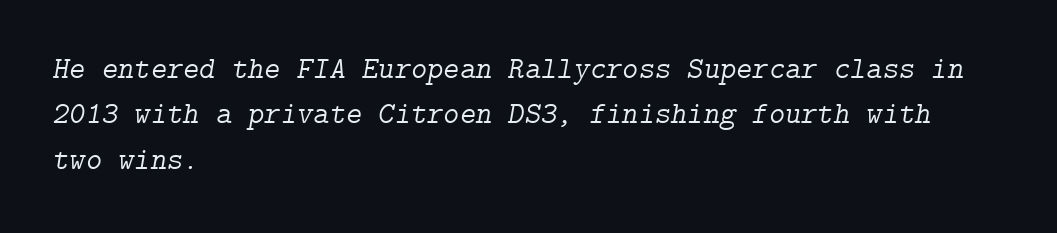
The image shows 31 px light serif type, italic (leaning right); set left-aligned, normal line spacing (1.46x), normal letter spacing, not underlined; low stroke contrast and a medium x-height.
